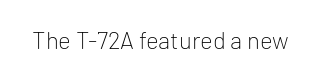
Only glyphs here, with clear space below each row. Notice how the stems are strictly vertical — no italics here. Between one letter and the next there's only the usual sliver of space. Is this a heavy cut? Hardly; it is regular or lighter.
